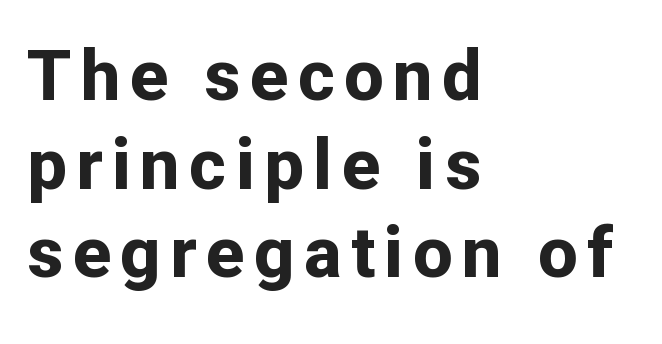
{"serif": "no", "italic": "no", "bold": "yes", "weight": "bold", "width": "normal", "stroke_contrast": "low", "x_height": "medium", "monospaced": "no", "underline": "no", "align": "left", "line_spacing": "normal", "line_spacing_ratio": 1.25, "glyph_px": 71}
